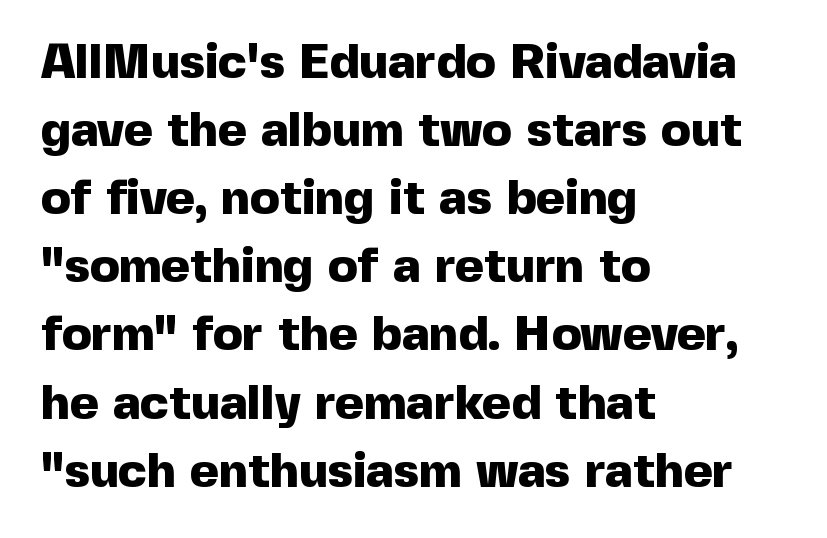
Q: Is the text bold? A: Yes.
Q: Is the text italic (slanted)? A: No, it is upright.
Q: Is the typeface a serif or a sans-serif typeface? A: Sans-serif.
Q: Is the text underlined? A: No.
Q: How is the paragraph aligned? A: Left-aligned.
Q: Is the spacing between letters normal or unusually wide? A: Normal.
Q: Is the spacing between lines tight, normal or loose? A: Normal.
Q: Width (condensed, normal, or wide)? A: Normal.
Q: x-height? A: Medium.
Q: Monospaced? A: No.
